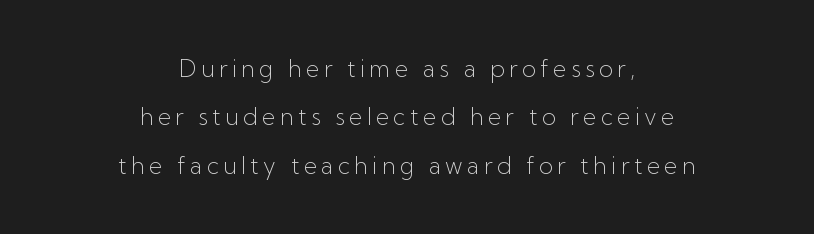
{"italic": "no", "bold": "no", "underline": "no", "align": "center", "line_spacing": "loose", "line_spacing_ratio": 2.1, "glyph_px": 23}
